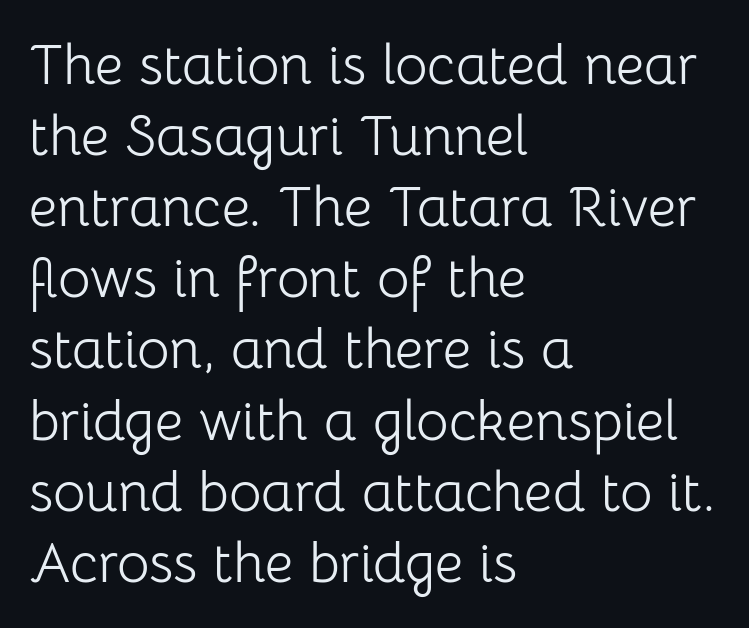
{"serif": "no", "italic": "no", "bold": "no", "weight": "light", "width": "normal", "stroke_contrast": "low", "x_height": "medium", "monospaced": "no", "underline": "no", "align": "left", "line_spacing": "normal", "line_spacing_ratio": 1.27, "letter_spacing": "normal", "letter_spacing_em": 0.0, "glyph_px": 56}
